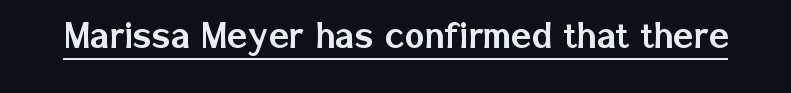
The image shows 42 px sans-serif type, upright; set normal letter spacing, underlined; low stroke contrast and a medium x-height.
